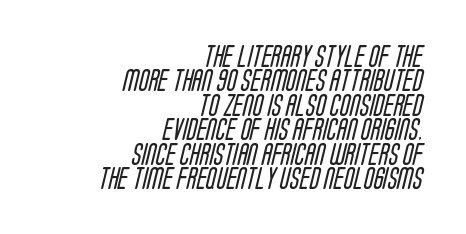
The image shows 23 px text type; set right-aligned, tight line spacing (1.06x), normal letter spacing, not underlined.
